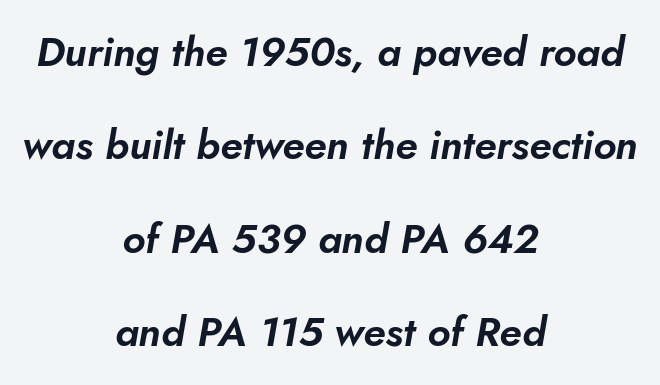
The letters sit at their default tracking, neither squeezed nor spread. The block of text is sparse from top to bottom, with ample space between rows. A typesetter would mark this as italic. Spacing verdict: proportional, widths tailored to each character. Compared with a flush-left layout, this one balances lines on the center instead. Nobody drew a line under any word here.
